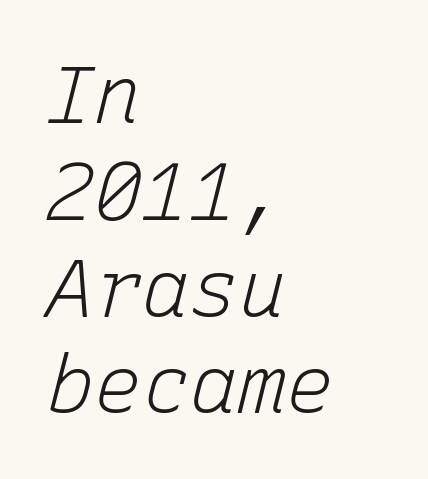
The paragraph shown leans on its left margin. Each stroke keeps to a modest, everyday thickness or less. Any mark beneath the type? The region is blank. Think of a typewriter: that constant character pitch is what you see here. These lines were composed using italics. Short note: letters normally spaced.
